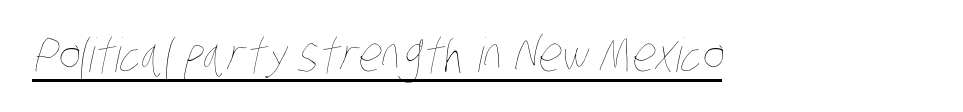
The image shows 47 px thin, condensed type; set normal letter spacing, underlined; low stroke contrast and a large x-height.
